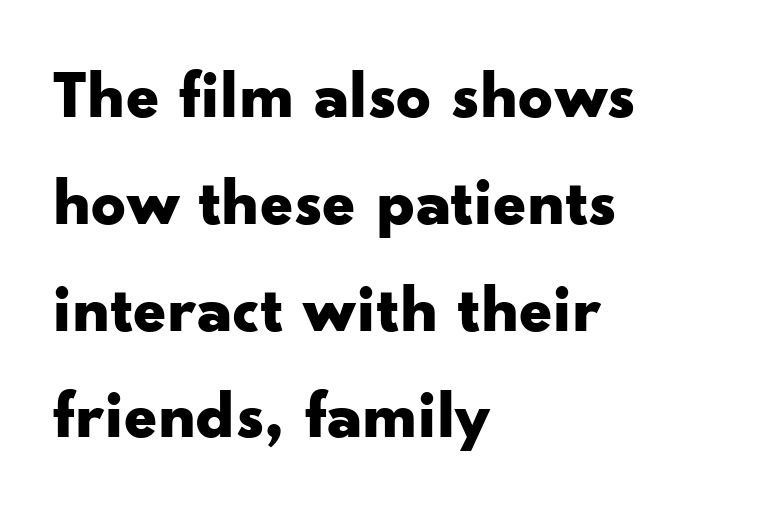
{"serif": "no", "italic": "no", "bold": "yes", "weight": "bold", "width": "wide", "stroke_contrast": "low", "x_height": "small", "monospaced": "no", "underline": "no", "align": "left", "line_spacing": "normal", "line_spacing_ratio": 1.57, "letter_spacing": "normal", "letter_spacing_em": 0.0, "glyph_px": 68}
